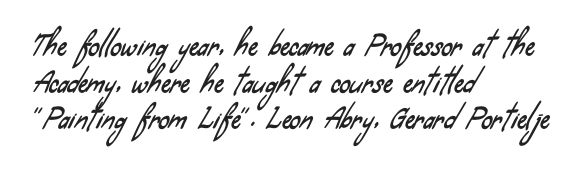
{"underline": "no", "align": "left", "line_spacing": "normal", "line_spacing_ratio": 1.36, "letter_spacing": "normal", "letter_spacing_em": 0.0, "glyph_px": 27}
